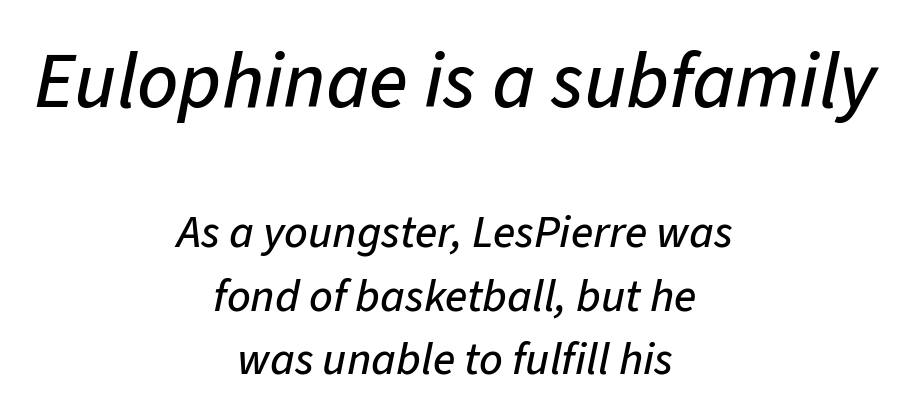
Q: Is the text italic (slanted)? A: Yes, it leans right by about 11 degrees.
Q: Is the text underlined? A: No.
Q: How is the paragraph aligned? A: Centered.
Q: Is the spacing between letters normal or unusually wide? A: Normal.
Q: Is the spacing between lines tight, normal or loose? A: Normal.
Q: Which block of text is set in a larger size, the first (top) or the second (bottom)? A: The first (top) one.
Q: Width (condensed, normal, or wide)? A: Normal.
Q: Stroke contrast? A: Low.
Q: x-height? A: Medium.
Q: Monospaced? A: No.
